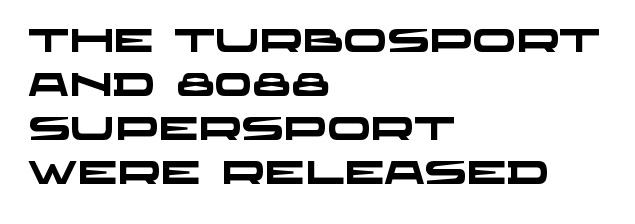
Q: Is the text bold? A: Yes.
Q: Is the typeface a serif or a sans-serif typeface? A: Sans-serif.
Q: Is the text underlined? A: No.
Q: How is the paragraph aligned? A: Left-aligned.
Q: Is the spacing between letters normal or unusually wide? A: Normal.
Q: Is the spacing between lines tight, normal or loose? A: Normal.
Q: Width (condensed, normal, or wide)? A: Wide.
Q: Stroke contrast? A: Low.
Q: x-height? A: Large.
Q: Monospaced? A: No.
